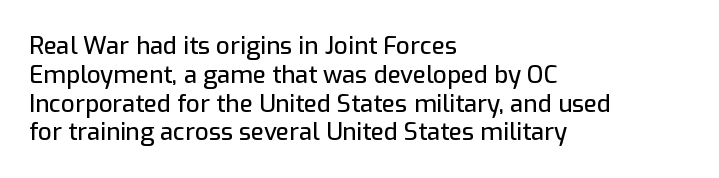
In CSS terms this would be text-align: left. The letters stand upright; this is a roman face. Underlining? Definitely not there. These lines keep a tight, regular rhythm from letter to letter.
